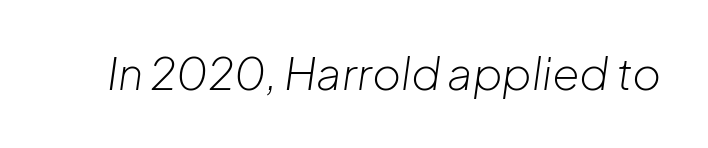
Q: Is the text bold? A: No.
Q: Is the text italic (slanted)? A: Yes, it leans right by about 8 degrees.
Q: Is the text underlined? A: No.
Q: Is the spacing between letters normal or unusually wide? A: Normal.
Q: Width (condensed, normal, or wide)? A: Normal.
Q: Stroke contrast? A: Low.
Q: x-height? A: Medium.
Q: Monospaced? A: No.
